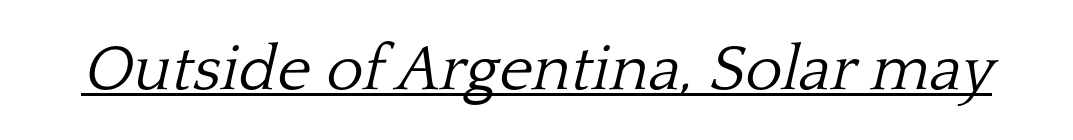
{"serif": "yes", "italic": "yes", "lean": "right", "slant_degrees": 13, "bold": "no", "weight": "light", "width": "normal", "stroke_contrast": "low", "x_height": "medium", "monospaced": "no", "underline": "yes", "letter_spacing": "normal", "letter_spacing_em": 0.0, "glyph_px": 64}
